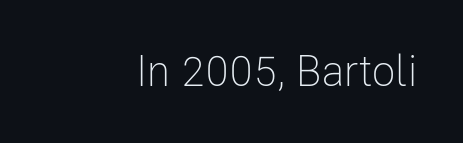
The image shows 43 px light, condensed sans-serif type, upright; set normal letter spacing, not underlined; low stroke contrast and a medium x-height.
